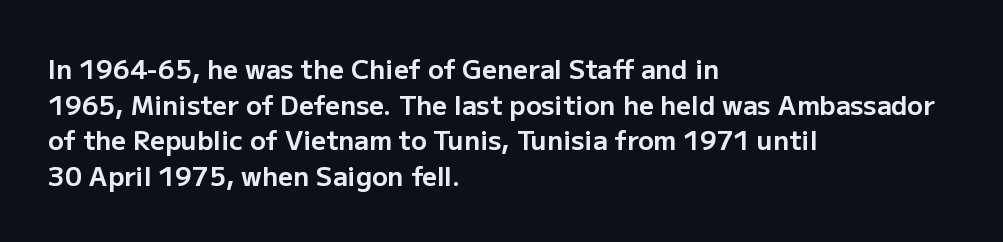
Q: Is the text bold? A: Yes.
Q: Is the text italic (slanted)? A: No, it is upright.
Q: Is the text underlined? A: No.
Q: How is the paragraph aligned? A: Left-aligned.
Q: Is the spacing between letters normal or unusually wide? A: Normal.
Q: Is the spacing between lines tight, normal or loose? A: Normal.
